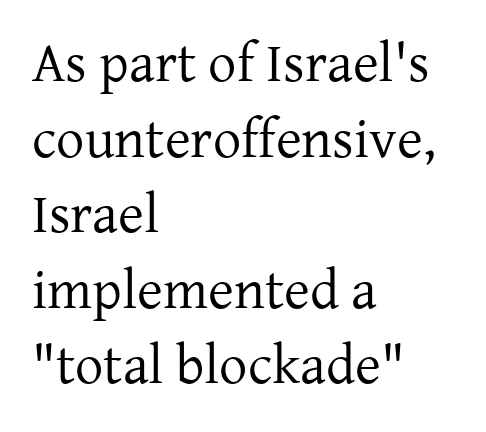
The image shows 56 px regular-weight serif type, upright; set left-aligned, normal line spacing (1.35x), normal letter spacing, not underlined; low stroke contrast and a medium x-height.
